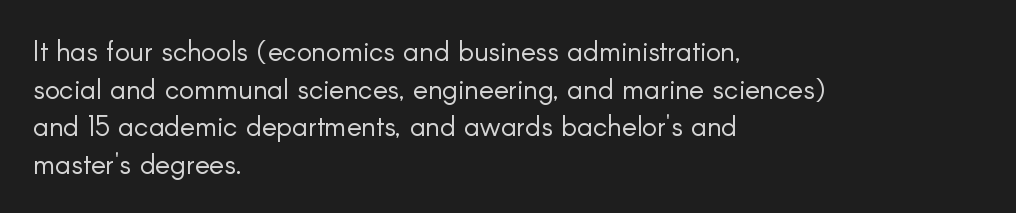
Q: Is the text bold? A: No.
Q: Is the text italic (slanted)? A: No, it is upright.
Q: Is the typeface a serif or a sans-serif typeface? A: Sans-serif.
Q: Is the text underlined? A: No.
Q: How is the paragraph aligned? A: Left-aligned.
Q: Is the spacing between letters normal or unusually wide? A: Normal.
Q: Is the spacing between lines tight, normal or loose? A: Normal.
Q: Width (condensed, normal, or wide)? A: Normal.
Q: Stroke contrast? A: Low.
Q: x-height? A: Small.
Q: Monospaced? A: No.
